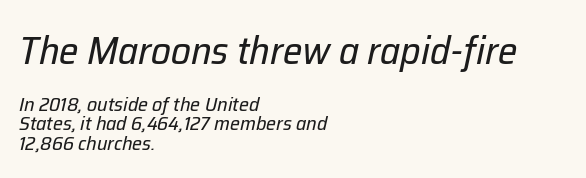
Q: Is the text bold? A: No.
Q: Is the text italic (slanted)? A: Yes, it leans right by about 12 degrees.
Q: Is the text underlined? A: No.
Q: How is the paragraph aligned? A: Left-aligned.
Q: Is the spacing between letters normal or unusually wide? A: Normal.
Q: Is the spacing between lines tight, normal or loose? A: Tight.
Q: Which block of text is set in a larger size, the first (top) or the second (bottom)? A: The first (top) one.
Q: Width (condensed, normal, or wide)? A: Normal.
Q: Stroke contrast? A: Low.
Q: x-height? A: Medium.
Q: Monospaced? A: No.
